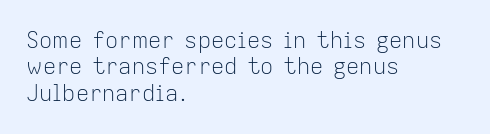
Q: Is the text bold? A: No.
Q: Is the text italic (slanted)? A: No, it is upright.
Q: Is the text underlined? A: No.
Q: How is the paragraph aligned? A: Left-aligned.
Q: Is the spacing between letters normal or unusually wide? A: Normal.
